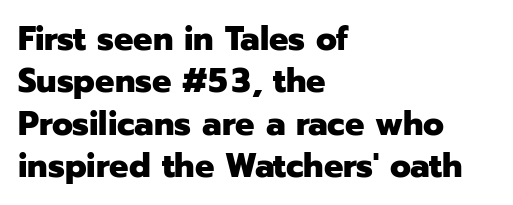
Do the characters align in a grid? No, the font is proportional. One-word summary of the alignment: left. Check under the words: just untouched page. In terms of letterform style, serifs are entirely absent.
